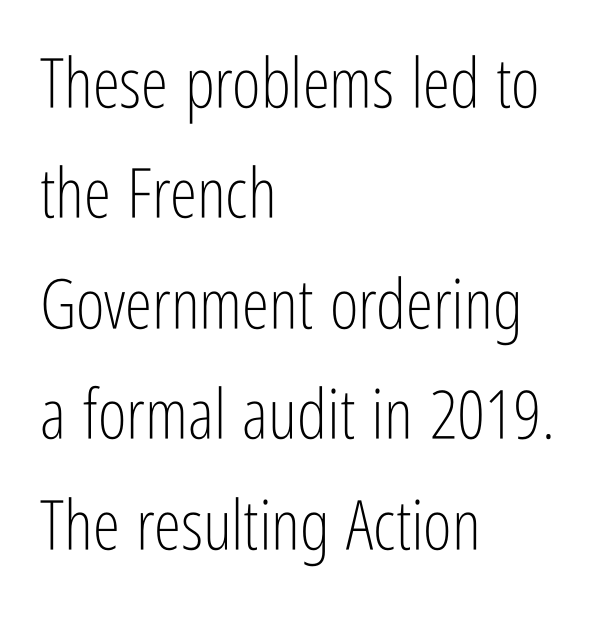
{"serif": "no", "italic": "no", "bold": "no", "weight": "light", "width": "condensed", "stroke_contrast": "low", "x_height": "medium", "monospaced": "no", "underline": "no", "align": "left", "line_spacing": "normal", "line_spacing_ratio": 1.6, "letter_spacing": "normal", "letter_spacing_em": 0.0, "glyph_px": 69}
